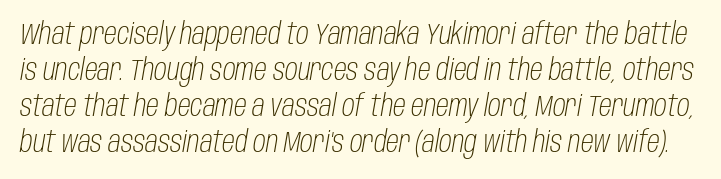
{"italic": "yes", "lean": "right", "slant_degrees": 10, "bold": "no", "weight": "light", "width": "condensed", "stroke_contrast": "low", "x_height": "large", "monospaced": "no", "underline": "no", "line_spacing_ratio": 1.24, "letter_spacing": "normal", "letter_spacing_em": 0.0, "glyph_px": 29}
